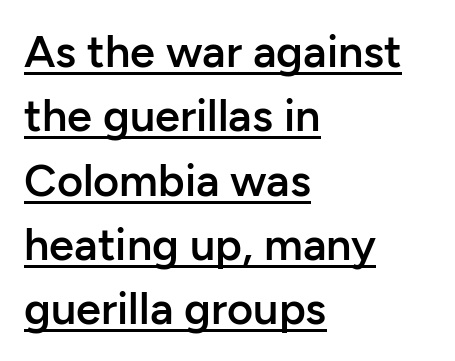
The type family on display is of the sans-serif kind. This is roman type, the default non-slanted kind. The leading is moderate, giving the passage an even texture. Here the designer chose a conventional face with non-uniform glyph widths.
